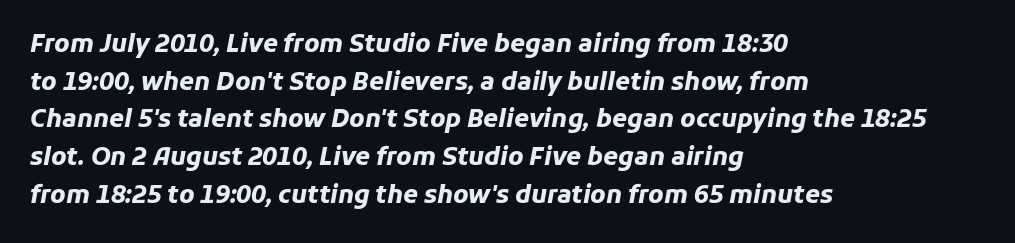
This sample uses plain, unmodified letter spacing. The gap between lines stays unmarked. In CSS terms this would be text-align: left. The text carries the slant typical of an italic or oblique font. Compared with typical paragraphs, the rows here are spaced about the same.
